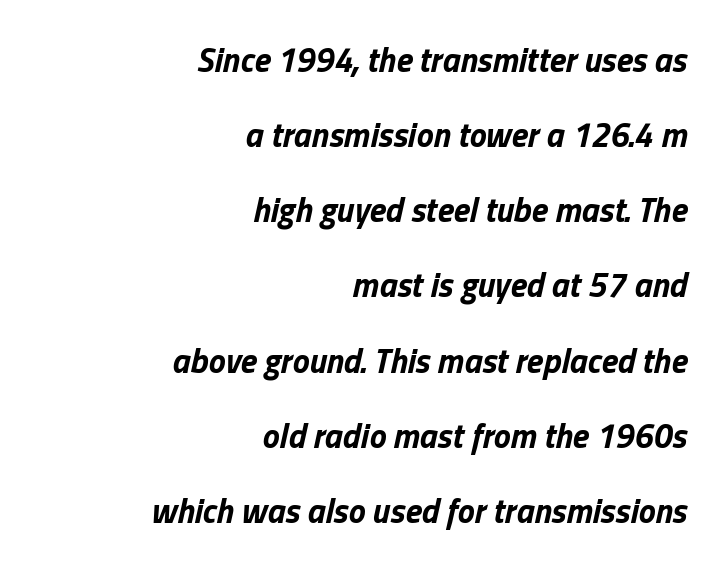
{"italic": "yes", "lean": "right", "slant_degrees": 13, "bold": "yes", "weight": "bold", "width": "normal", "stroke_contrast": "low", "x_height": "medium", "monospaced": "no", "underline": "no", "align": "right", "line_spacing": "loose", "line_spacing_ratio": 2.21, "letter_spacing": "normal", "letter_spacing_em": 0.0, "glyph_px": 34}
